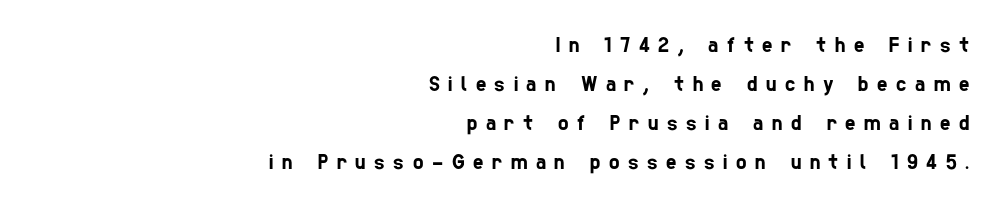
Q: Is the text underlined? A: No.
Q: How is the paragraph aligned? A: Right-aligned.
Q: Is the spacing between letters normal or unusually wide? A: Unusually wide.
